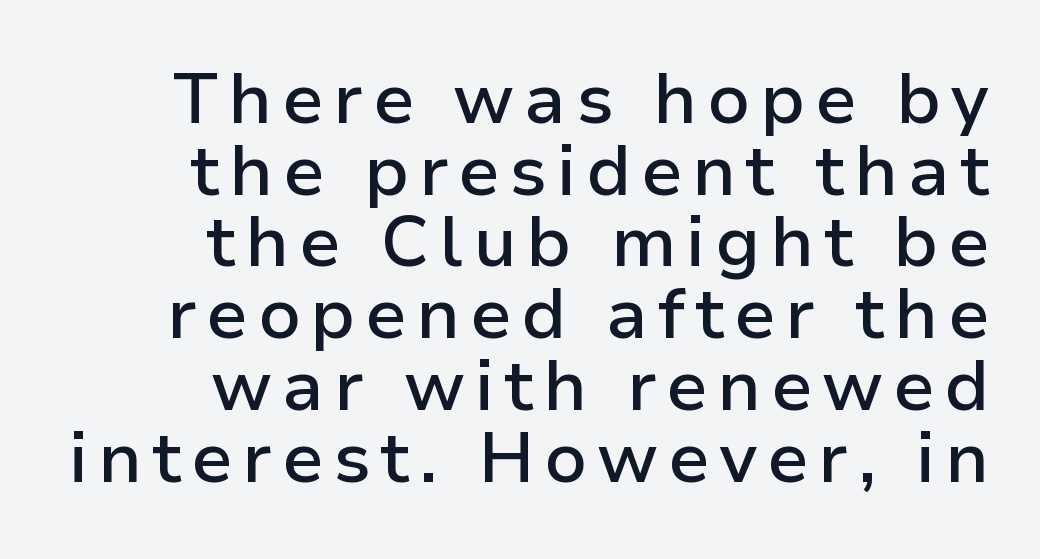
Typographic density is moderately raised because the face is semibold. Underlining? Definitely not there. Where is the straight margin? On the right. This sample has the flowing, uneven cadence of proportional lettering. What kind of face is this? One without serifs — a sans.
